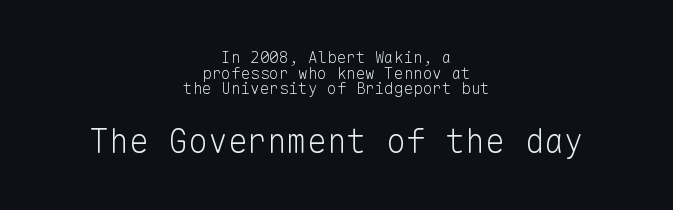
{"serif": "no", "italic": "no", "bold": "no", "weight": "light", "width": "normal", "stroke_contrast": "low", "x_height": "medium", "monospaced": "yes", "underline": "no", "align": "center", "line_spacing": "tight", "line_spacing_ratio": 0.98, "letter_spacing": "normal", "letter_spacing_em": 0.0, "larger_block": "second", "size_ratio": 2.06, "glyph_px": 33}
